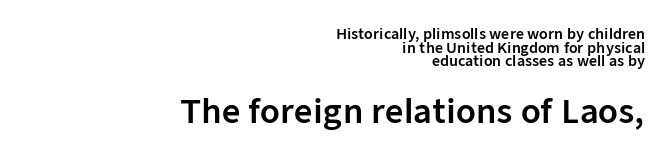
The image shows 32 px sans-serif type, upright; set right-aligned, tight line spacing (0.98x), normal letter spacing, not underlined; the second (bottom) block is 2.29x larger; low stroke contrast and a medium x-height.
